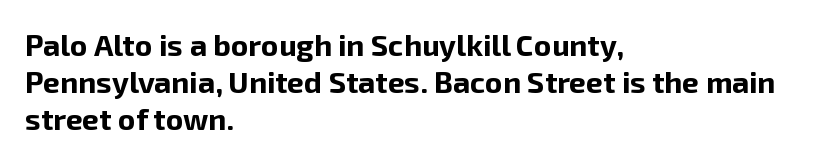
Q: Is the text bold? A: Yes.
Q: Is the text italic (slanted)? A: No, it is upright.
Q: Is the typeface a serif or a sans-serif typeface? A: Sans-serif.
Q: Is the text underlined? A: No.
Q: How is the paragraph aligned? A: Left-aligned.
Q: Is the spacing between letters normal or unusually wide? A: Normal.
Q: Width (condensed, normal, or wide)? A: Normal.
Q: Stroke contrast? A: Low.
Q: x-height? A: Medium.
Q: Monospaced? A: No.
